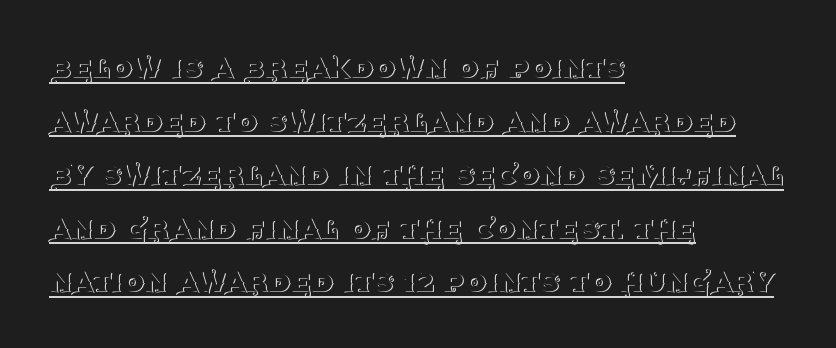
The image shows 35 px thin serif type, upright; set left-aligned, normal line spacing (1.53x), normal letter spacing, underlined; medium stroke contrast and a large x-height.
